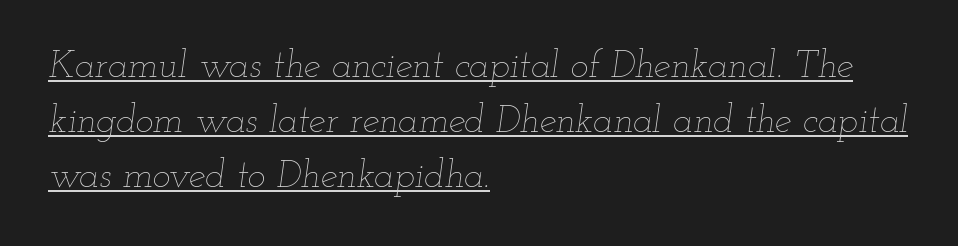
{"italic": "yes", "lean": "right", "slant_degrees": 12, "bold": "no", "weight": "thin", "width": "wide", "stroke_contrast": "low", "x_height": "small", "monospaced": "no", "underline": "yes", "align": "left", "line_spacing": "normal", "line_spacing_ratio": 1.45, "letter_spacing": "normal", "letter_spacing_em": 0.0, "glyph_px": 38}
